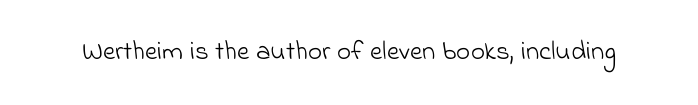
{"bold": "no", "underline": "no", "letter_spacing": "normal", "letter_spacing_em": 0.0, "glyph_px": 27}
